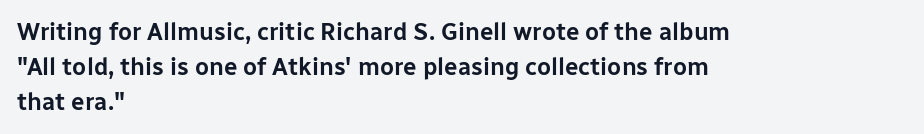
{"italic": "no", "underline": "no", "align": "left", "line_spacing": "normal", "line_spacing_ratio": 1.45, "letter_spacing": "normal", "letter_spacing_em": 0.0, "glyph_px": 24}
